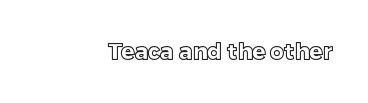
Q: Is the text italic (slanted)? A: No, it is upright.
Q: Is the text underlined? A: No.
Q: Is the spacing between letters normal or unusually wide? A: Normal.
